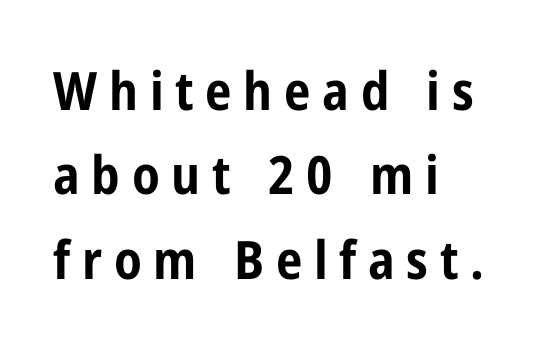
{"serif": "no", "italic": "no", "bold": "yes", "weight": "bold", "width": "condensed", "stroke_contrast": "low", "x_height": "medium", "monospaced": "no", "underline": "no", "align": "left", "line_spacing": "normal", "line_spacing_ratio": 1.59, "letter_spacing": "wide", "letter_spacing_em": 0.22, "glyph_px": 53}
